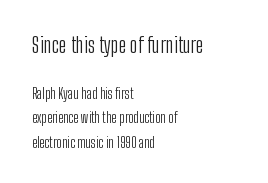
The image shows 21 px text type, upright; set left-aligned, line spacing 1.73x, normal letter spacing, not underlined; the first (top) block is 1.5x larger.
